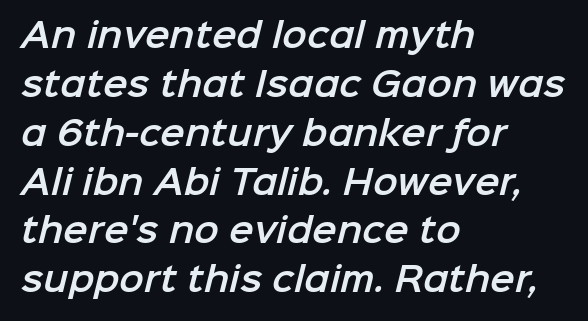
Q: Is the typeface a serif or a sans-serif typeface? A: Sans-serif.
Q: Is the text underlined? A: No.
Q: How is the paragraph aligned? A: Left-aligned.
Q: Is the spacing between letters normal or unusually wide? A: Normal.
Q: Is the spacing between lines tight, normal or loose? A: Normal.
Q: Width (condensed, normal, or wide)? A: Normal.
Q: Stroke contrast? A: Low.
Q: x-height? A: Medium.
Q: Monospaced? A: No.
